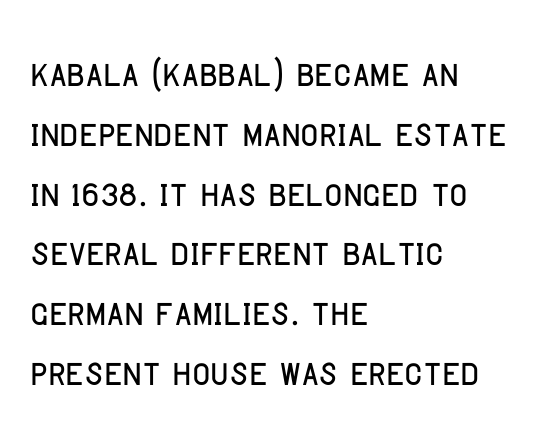
This sample uses plain, unmodified letter spacing. This sample uses an upright cut, with every glyph sitting square on the baseline. You could not count columns in this text — the font is proportionally spaced. Classification — sans serif.
